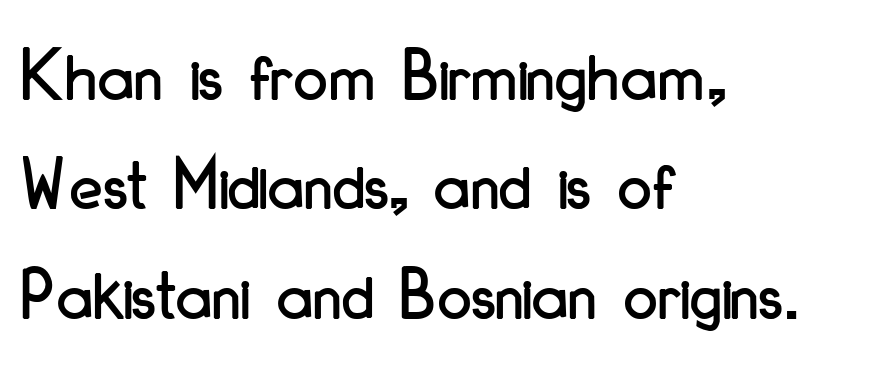
{"serif": "no", "italic": "no", "width": "condensed", "stroke_contrast": "low", "x_height": "small", "monospaced": "no", "underline": "no", "align": "left", "line_spacing": "normal", "line_spacing_ratio": 1.44, "letter_spacing": "normal", "letter_spacing_em": 0.0, "glyph_px": 76}
